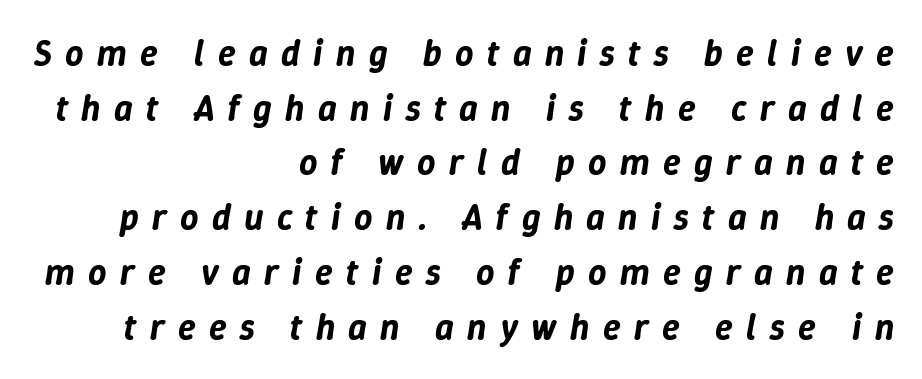
Q: Is the text italic (slanted)? A: Yes, it leans right by about 9 degrees.
Q: Is the text underlined? A: No.
Q: How is the paragraph aligned? A: Right-aligned.
Q: Is the spacing between letters normal or unusually wide? A: Unusually wide.
Q: Is the spacing between lines tight, normal or loose? A: Normal.
Q: Width (condensed, normal, or wide)? A: Normal.
Q: Stroke contrast? A: Low.
Q: x-height? A: Medium.
Q: Monospaced? A: No.
